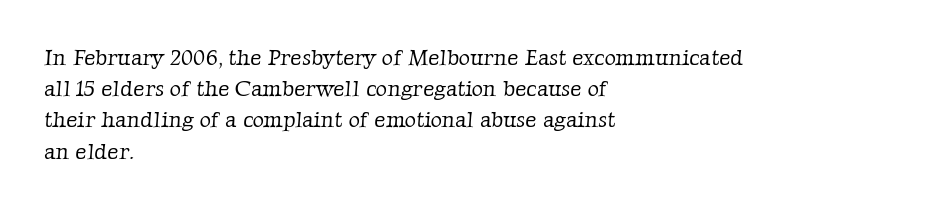
{"bold": "no", "underline": "no", "align": "left", "line_spacing": "normal", "line_spacing_ratio": 1.42, "letter_spacing": "normal", "letter_spacing_em": 0.0, "glyph_px": 22}
